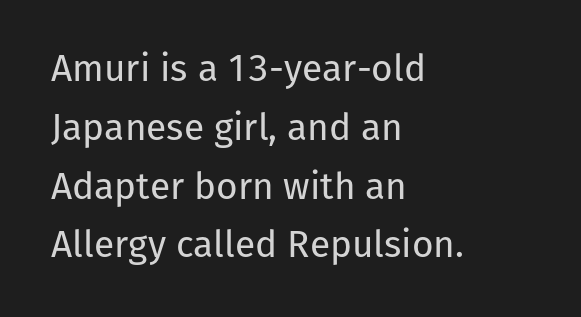
Q: Is the text bold? A: No.
Q: Is the text italic (slanted)? A: No, it is upright.
Q: Is the typeface a serif or a sans-serif typeface? A: Sans-serif.
Q: Is the text underlined? A: No.
Q: How is the paragraph aligned? A: Left-aligned.
Q: Is the spacing between letters normal or unusually wide? A: Normal.
Q: Is the spacing between lines tight, normal or loose? A: Normal.
Q: Width (condensed, normal, or wide)? A: Normal.
Q: Stroke contrast? A: Low.
Q: x-height? A: Medium.
Q: Monospaced? A: No.
